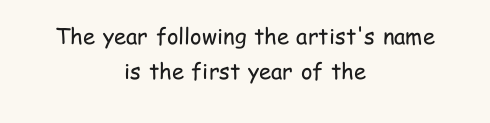
Beneath every word, the page is bare. The block of text has a typical density, with ordinary space between rows. Every row of glyphs is offset so its center matches the block's center. Spacing between characters is what you'd get straight out of the box.
